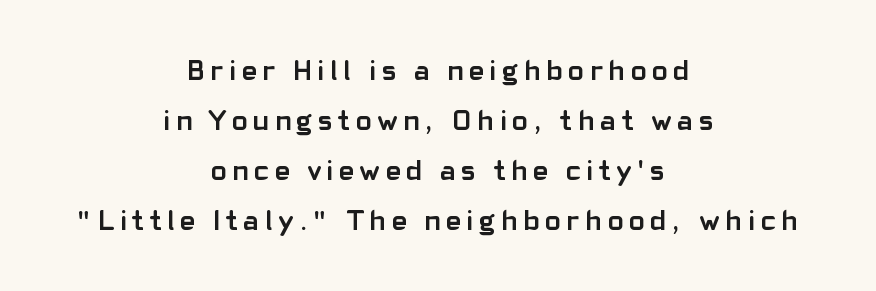
The image shows 29 px semibold sans-serif type, upright; set centered, line spacing 1.72x, unusually wide letter spacing (+0.2 em), not underlined; low stroke contrast and a medium x-height.
